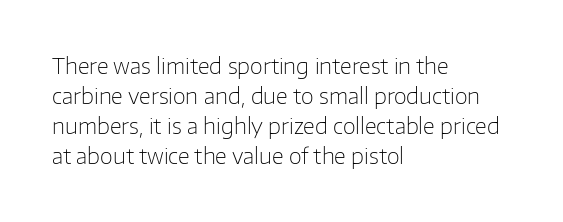
{"italic": "no", "bold": "no", "underline": "no", "align": "left", "line_spacing": "normal", "line_spacing_ratio": 1.43, "letter_spacing": "normal", "letter_spacing_em": 0.0, "glyph_px": 21}
